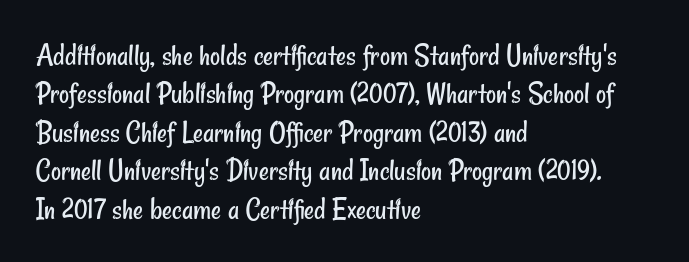
{"serif": "no", "bold": "no", "weight": "regular", "width": "condensed", "stroke_contrast": "low", "x_height": "small", "monospaced": "no", "underline": "no", "align": "left", "line_spacing_ratio": 1.24, "letter_spacing": "normal", "letter_spacing_em": 0.0, "glyph_px": 31}
